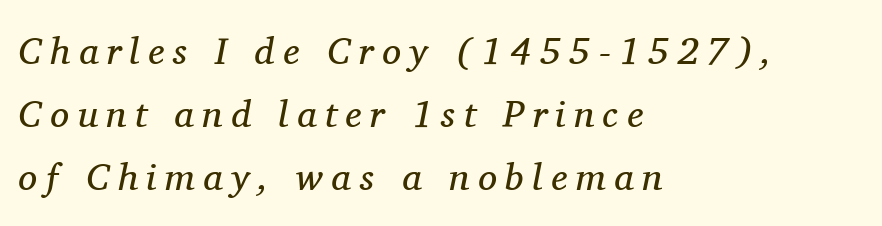
Q: Is the text bold? A: No.
Q: Is the text italic (slanted)? A: Yes, it leans right by about 11 degrees.
Q: Is the typeface a serif or a sans-serif typeface? A: Serif.
Q: Is the text underlined? A: No.
Q: How is the paragraph aligned? A: Left-aligned.
Q: Is the spacing between letters normal or unusually wide? A: Unusually wide.
Q: Is the spacing between lines tight, normal or loose? A: Normal.
Q: Width (condensed, normal, or wide)? A: Normal.
Q: Stroke contrast? A: Medium.
Q: x-height? A: Medium.
Q: Monospaced? A: No.
